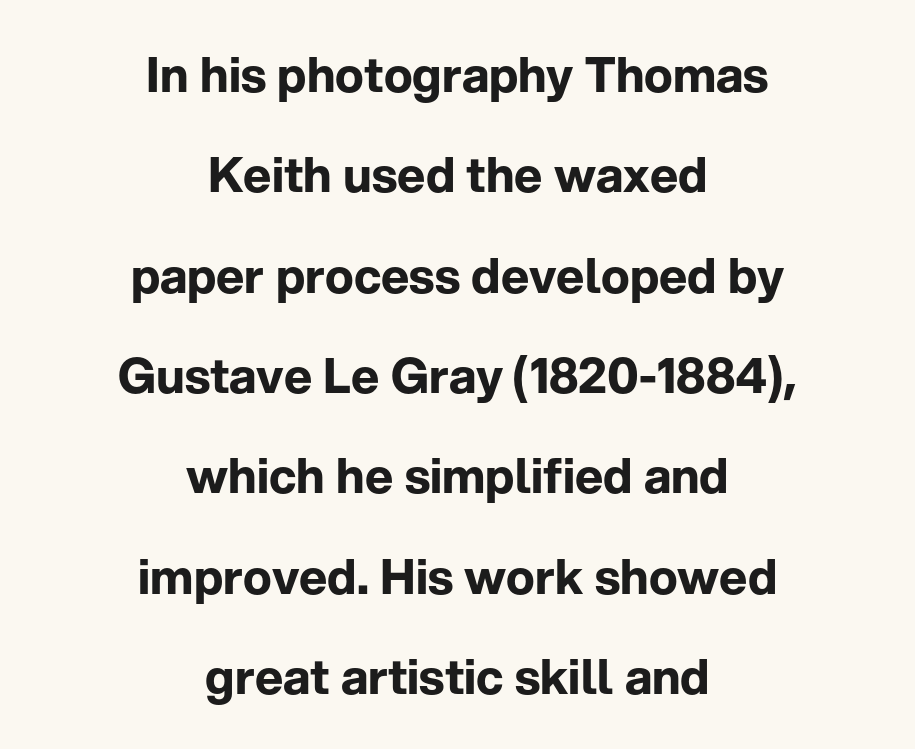
Underline: absent. There is no visible air inserted between adjacent glyphs. Is the block centered? Yes — each line is placed symmetrically about the middle. The font's upright variant was chosen for this text.
